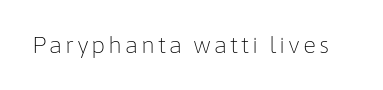
The image shows 22 px text type, upright; set not underlined.
